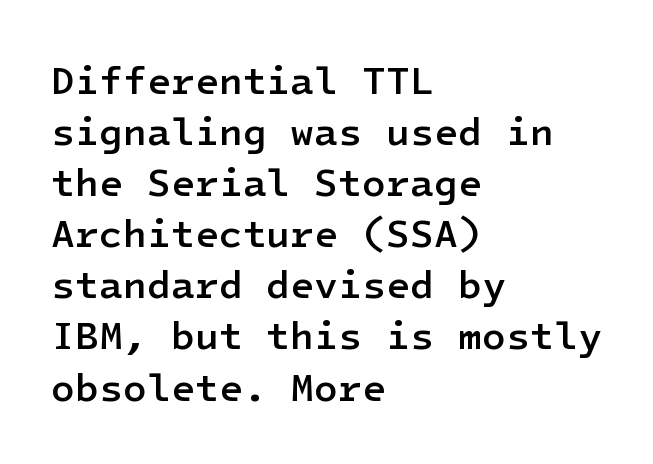
Q: Is the text bold? A: Semi-bold.
Q: Is the text italic (slanted)? A: No, it is upright.
Q: Is the typeface a serif or a sans-serif typeface? A: Sans-serif.
Q: Is the text underlined? A: No.
Q: How is the paragraph aligned? A: Left-aligned.
Q: Is the spacing between letters normal or unusually wide? A: Normal.
Q: Is the spacing between lines tight, normal or loose? A: Normal.
Q: Width (condensed, normal, or wide)? A: Normal.
Q: Stroke contrast? A: Low.
Q: x-height? A: Medium.
